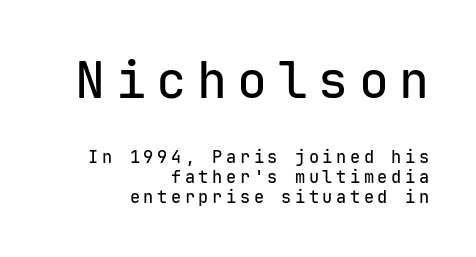
Q: Is the text italic (slanted)? A: No, it is upright.
Q: Is the typeface a serif or a sans-serif typeface? A: Sans-serif.
Q: Is the text underlined? A: No.
Q: How is the paragraph aligned? A: Right-aligned.
Q: Is the spacing between letters normal or unusually wide? A: Unusually wide.
Q: Which block of text is set in a larger size, the first (top) or the second (bottom)? A: The first (top) one.
Q: Width (condensed, normal, or wide)? A: Normal.
Q: Stroke contrast? A: Low.
Q: x-height? A: Medium.
Q: Monospaced? A: Yes.
